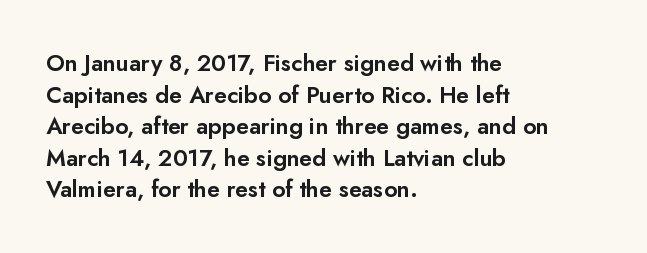
Q: Is the text italic (slanted)? A: No, it is upright.
Q: Is the text underlined? A: No.
Q: How is the paragraph aligned? A: Left-aligned.
Q: Is the spacing between letters normal or unusually wide? A: Normal.
Q: Is the spacing between lines tight, normal or loose? A: Normal.
